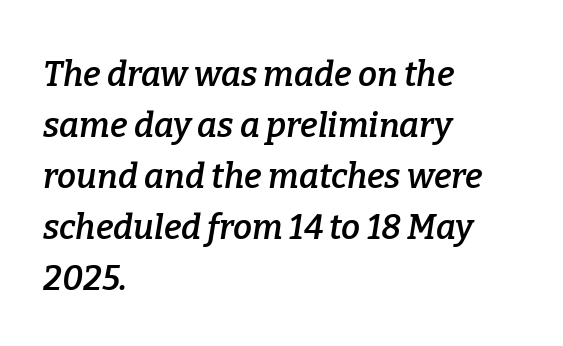
Characters are canted at an angle relative to the baseline's perpendicular. In terms of letterspacing, this is plain default setting. Descenders hang freely into open space. The passage shown is semibold, sitting just below true bold. Stroke terminals: seriffed. Left-aligned paragraph, ragged on the right.
